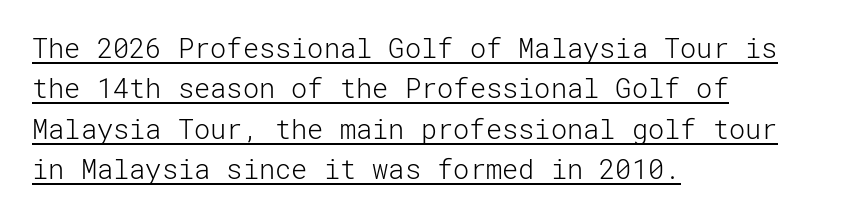
The image shows 27 px text type, upright; set left-aligned, normal line spacing (1.5x), normal letter spacing, underlined.
